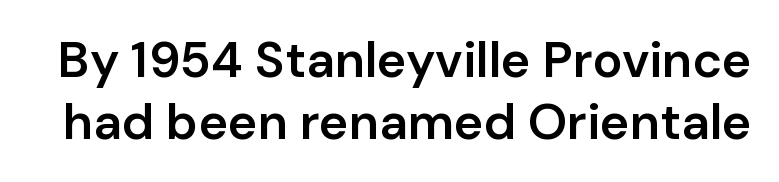
The image shows 50 px semibold sans-serif type, upright; set line spacing 1.24x, normal letter spacing, not underlined; low stroke contrast and a medium x-height.
